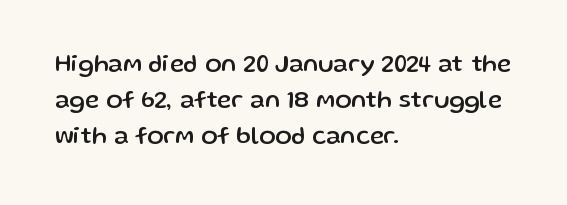
The image shows 24 px text type, upright; set left-aligned, normal line spacing (1.51x), normal letter spacing, not underlined.
